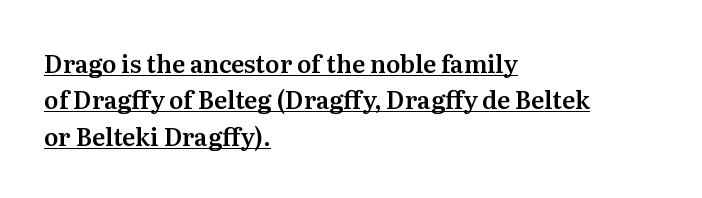
{"italic": "no", "underline": "yes", "align": "left", "line_spacing": "normal", "line_spacing_ratio": 1.52, "letter_spacing": "normal", "letter_spacing_em": 0.0, "glyph_px": 24}
